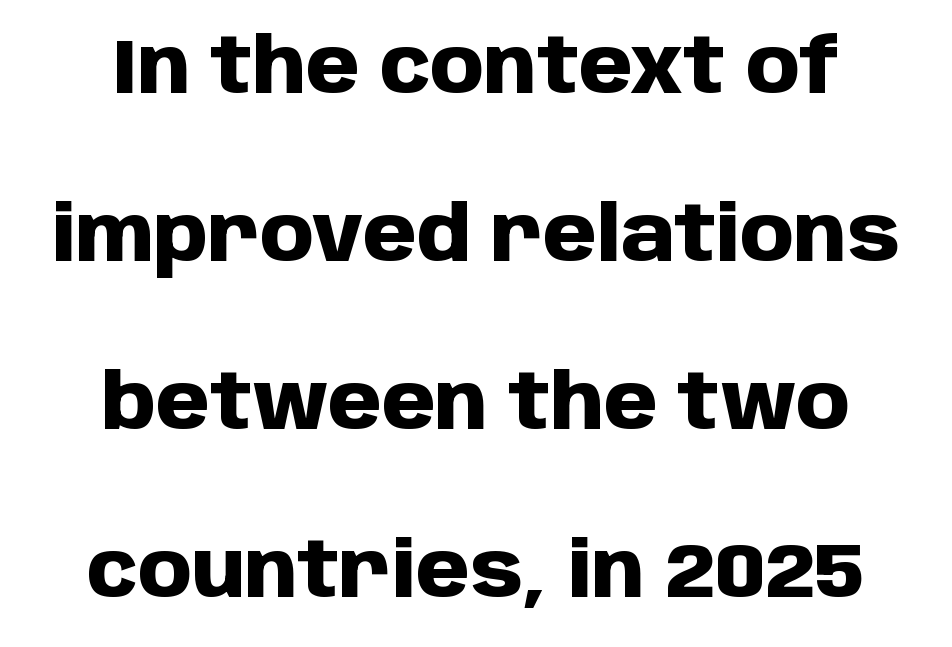
The image shows 77 px heavy sans-serif type, upright; set centered, loose line spacing (2.18x), normal letter spacing, not underlined; low stroke contrast and a large x-height.
